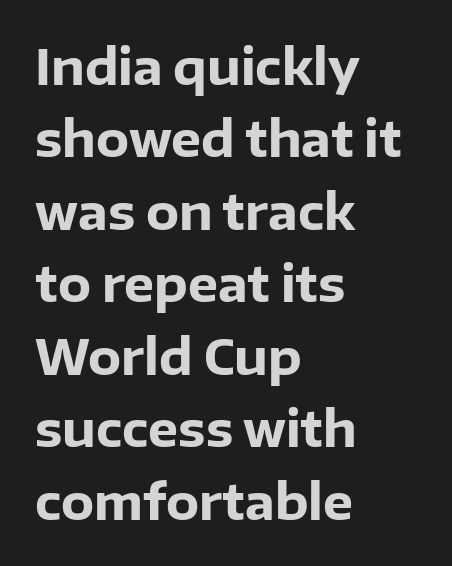
Q: Is the text bold? A: Yes.
Q: Is the text italic (slanted)? A: No, it is upright.
Q: Is the typeface a serif or a sans-serif typeface? A: Sans-serif.
Q: Is the text underlined? A: No.
Q: How is the paragraph aligned? A: Left-aligned.
Q: Is the spacing between letters normal or unusually wide? A: Normal.
Q: Is the spacing between lines tight, normal or loose? A: Normal.
Q: Width (condensed, normal, or wide)? A: Normal.
Q: Stroke contrast? A: Low.
Q: x-height? A: Medium.
Q: Monospaced? A: No.
